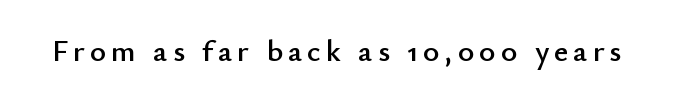
Q: Is the text italic (slanted)? A: No, it is upright.
Q: Is the typeface a serif or a sans-serif typeface? A: Sans-serif.
Q: Is the text underlined? A: No.
Q: Width (condensed, normal, or wide)? A: Normal.
Q: Stroke contrast? A: Low.
Q: x-height? A: Small.
Q: Monospaced? A: No.
